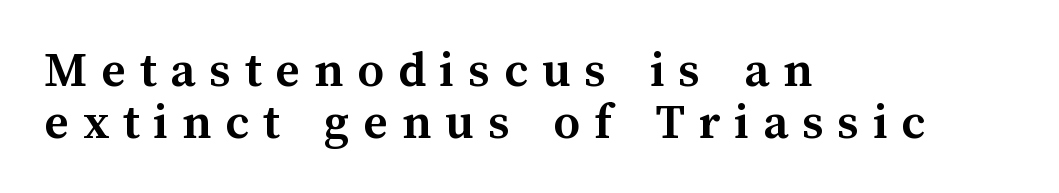
{"italic": "no", "bold": "yes", "weight": "semibold", "width": "normal", "stroke_contrast": "medium", "x_height": "medium", "monospaced": "no", "underline": "no", "align": "left", "line_spacing": "tight", "line_spacing_ratio": 1.0, "letter_spacing": "wide", "letter_spacing_em": 0.27, "glyph_px": 52}
